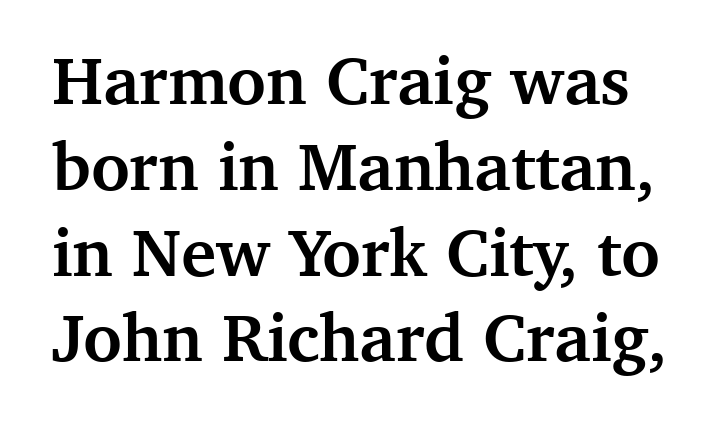
Q: Is the text bold? A: Yes.
Q: Is the text italic (slanted)? A: No, it is upright.
Q: Is the typeface a serif or a sans-serif typeface? A: Serif.
Q: Is the text underlined? A: No.
Q: Is the spacing between letters normal or unusually wide? A: Normal.
Q: Is the spacing between lines tight, normal or loose? A: Normal.
Q: Width (condensed, normal, or wide)? A: Normal.
Q: Stroke contrast? A: Medium.
Q: x-height? A: Medium.
Q: Monospaced? A: No.
